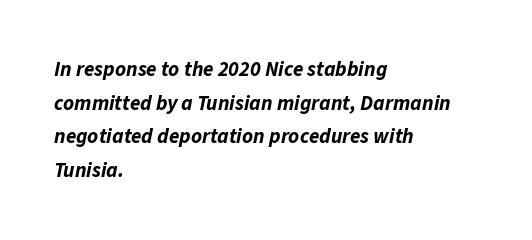
The image shows 21 px bold type, italic (leaning right); set left-aligned, normal line spacing (1.6x), normal letter spacing, not underlined.
